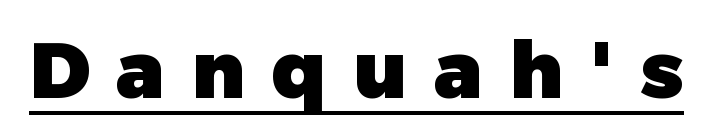
{"serif": "no", "italic": "no", "bold": "yes", "weight": "heavy", "width": "normal", "stroke_contrast": "low", "x_height": "medium", "monospaced": "no", "underline": "yes", "letter_spacing": "wide", "letter_spacing_em": 0.34, "glyph_px": 79}
